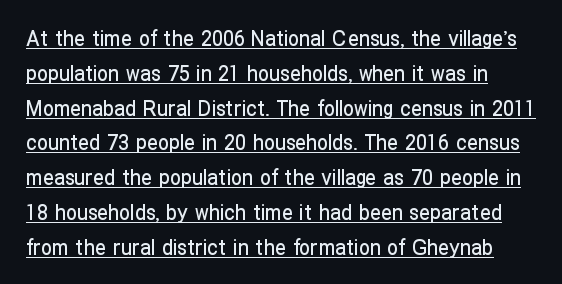
{"italic": "no", "underline": "yes", "line_spacing": "normal", "line_spacing_ratio": 1.58, "letter_spacing": "normal", "letter_spacing_em": 0.0, "glyph_px": 22}
